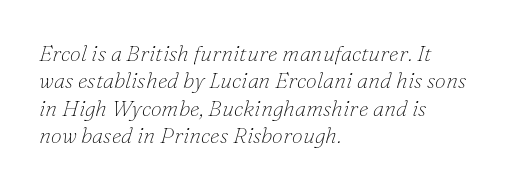
These lines are set flush left with a ragged right edge. Observe the ordinary spacing: letters are neighbours, not strangers. Rows of type keep a routine distance in the vertical direction. Type without underlining. It's the slanting kind of type.
